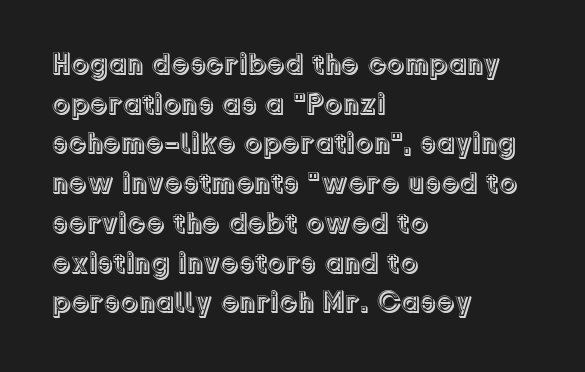
The image shows 29 px text type, upright; set left-aligned, normal line spacing (1.37x), normal letter spacing, not underlined; a medium x-height.
